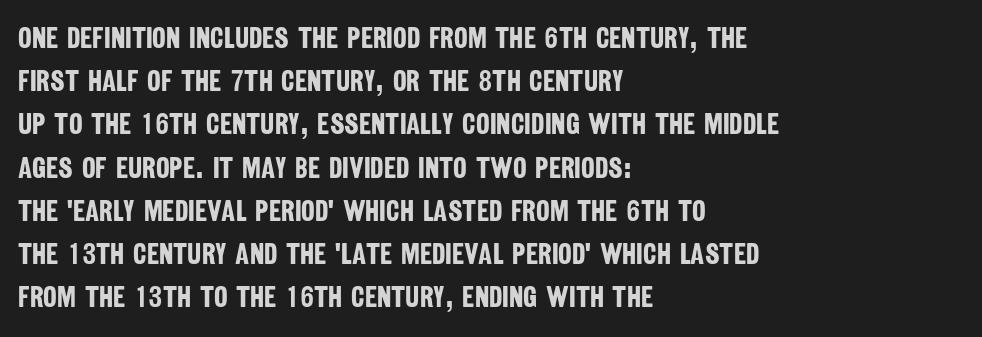
Q: Is the text bold? A: Yes.
Q: Is the typeface a serif or a sans-serif typeface? A: Sans-serif.
Q: Is the text underlined? A: No.
Q: How is the paragraph aligned? A: Left-aligned.
Q: Is the spacing between letters normal or unusually wide? A: Normal.
Q: Is the spacing between lines tight, normal or loose? A: Normal.
Q: Width (condensed, normal, or wide)? A: Condensed.
Q: Stroke contrast? A: Low.
Q: x-height? A: Large.
Q: Monospaced? A: No.
